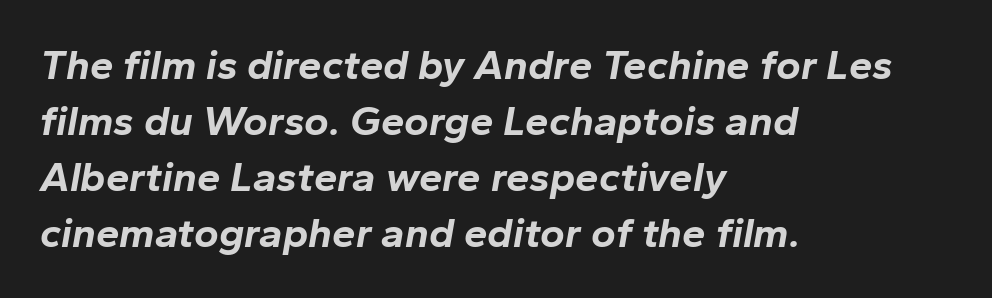
A bare baseline throughout the passage. Each glyph is drawn with heavy, bold strokes. Vertical spacing — default. These lines are set flush left with a ragged right edge. There's an unmistakable incline to the writing here. Character widths vary here, with narrow letters taking less room than wide ones.
